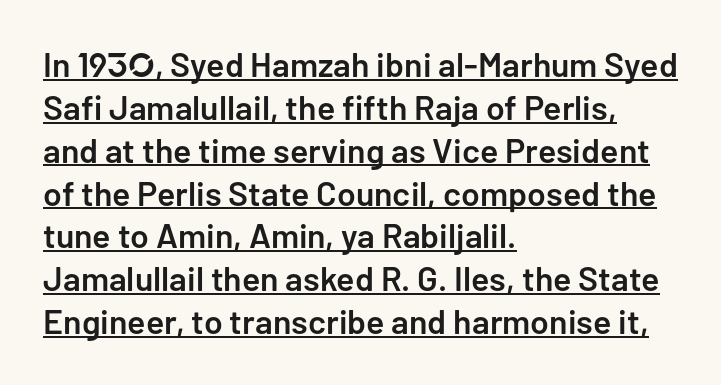
The image shows 34 px semibold sans-serif type, upright; set left-aligned, normal line spacing (1.26x), normal letter spacing, underlined; low stroke contrast and a medium x-height.
